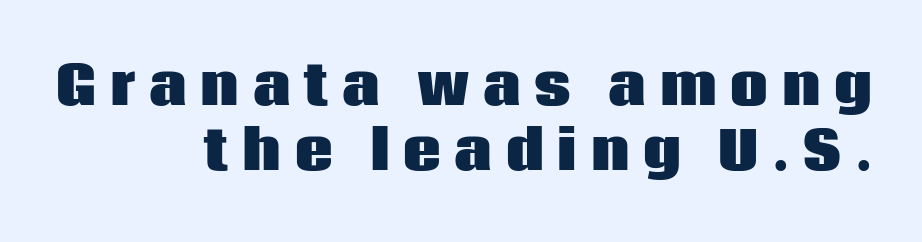
The image shows 53 px heavy sans-serif type, upright; set right-aligned, line spacing 1.23x, unusually wide letter spacing (+0.26 em), not underlined; low stroke contrast and a large x-height.
